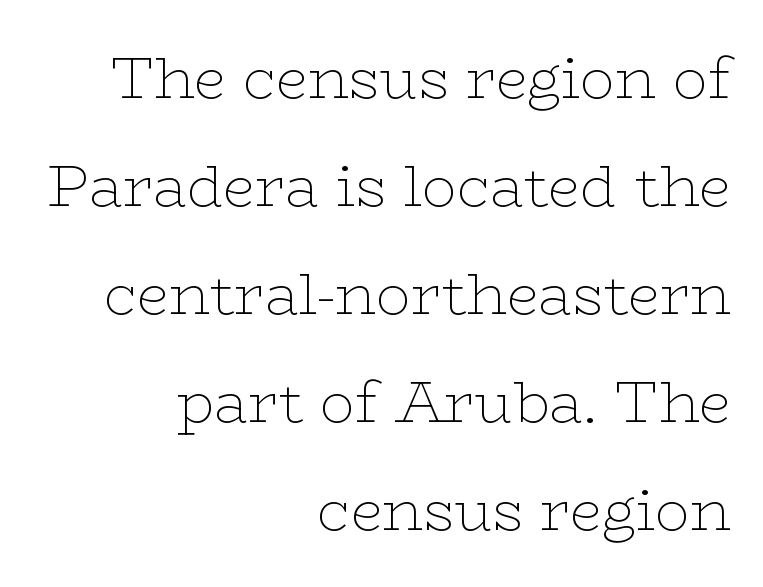
Q: Is the text bold? A: No.
Q: Is the text italic (slanted)? A: No, it is upright.
Q: Is the typeface a serif or a sans-serif typeface? A: Serif.
Q: Is the text underlined? A: No.
Q: How is the paragraph aligned? A: Right-aligned.
Q: Is the spacing between letters normal or unusually wide? A: Normal.
Q: Width (condensed, normal, or wide)? A: Wide.
Q: Stroke contrast? A: Low.
Q: x-height? A: Medium.
Q: Monospaced? A: No.
